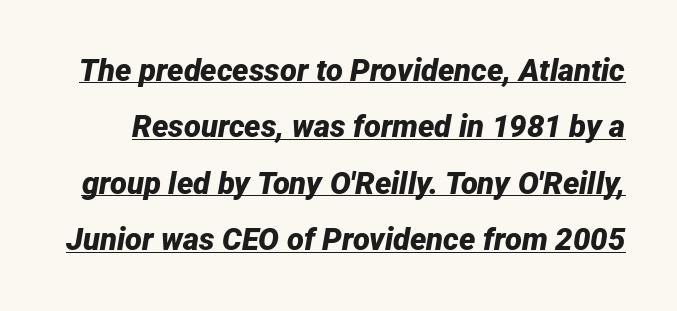
{"italic": "yes", "lean": "right", "slant_degrees": 12, "bold": "yes", "weight": "bold", "width": "normal", "stroke_contrast": "low", "x_height": "medium", "monospaced": "no", "underline": "yes", "line_spacing_ratio": 1.82, "letter_spacing": "normal", "letter_spacing_em": 0.0, "glyph_px": 31}
